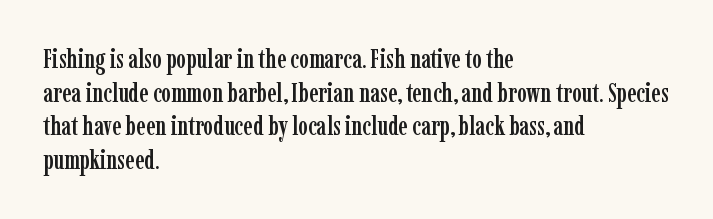
Q: Is the text italic (slanted)? A: No, it is upright.
Q: Is the text underlined? A: No.
Q: How is the paragraph aligned? A: Left-aligned.
Q: Is the spacing between letters normal or unusually wide? A: Normal.
Q: Is the spacing between lines tight, normal or loose? A: Normal.
